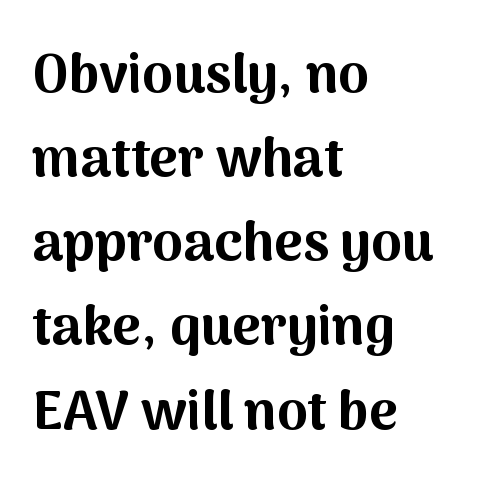
The image shows 55 px bold sans-serif type, upright; set left-aligned, normal line spacing (1.53x), normal letter spacing, not underlined; medium stroke contrast and a medium x-height.
